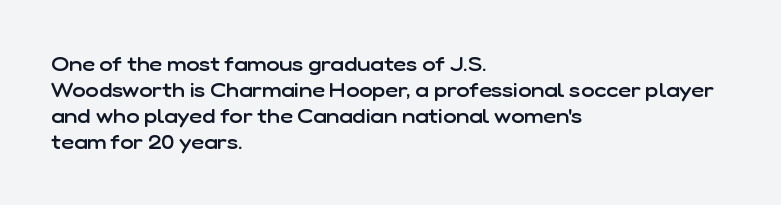
The image shows 20 px text type, upright; set left-aligned, normal line spacing (1.3x), normal letter spacing, not underlined.
